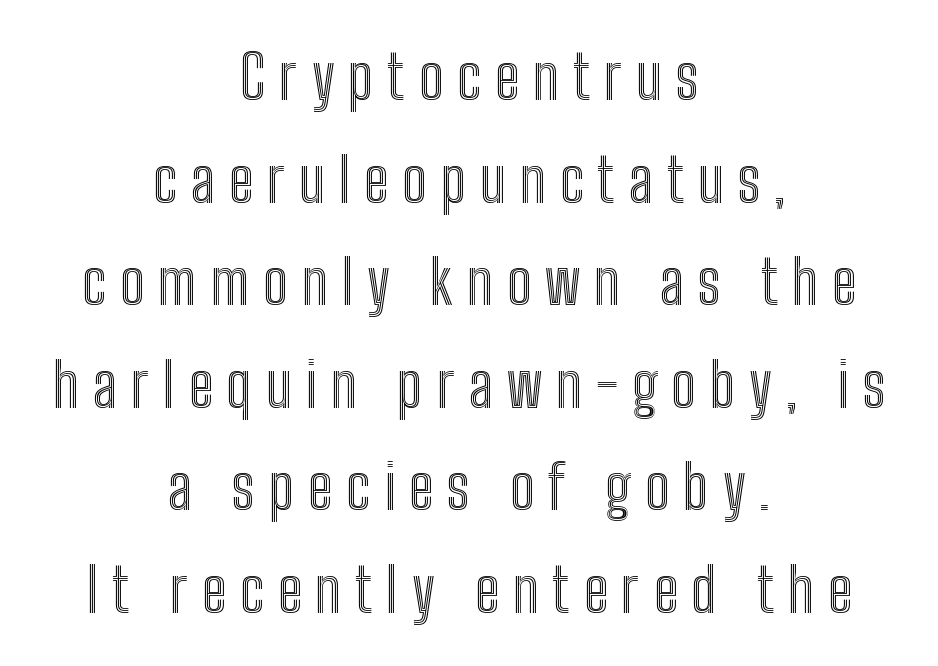
Honestly, there is no underline to notice here at all. Does the lettering tilt? It doesn't — this is upright. Each letter keeps its own natural width here, so spacing adapts to shape. Someone cranked the tracking dial way up on this one.
